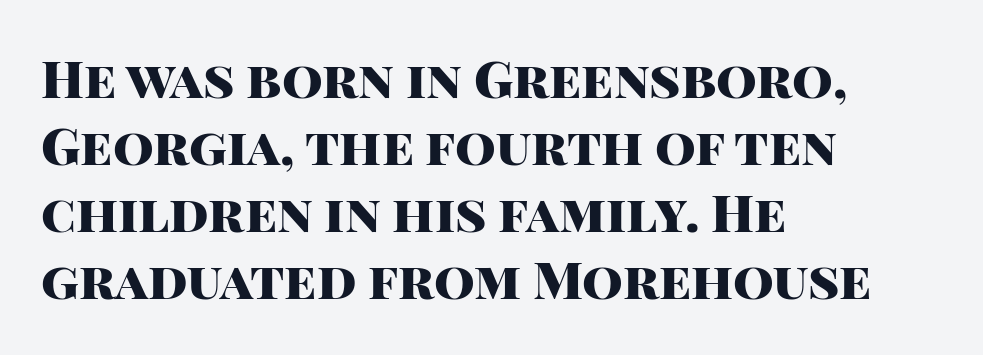
Q: Is the text bold? A: Yes.
Q: Is the text italic (slanted)? A: No, it is upright.
Q: Is the typeface a serif or a sans-serif typeface? A: Sans-serif.
Q: Is the text underlined? A: No.
Q: How is the paragraph aligned? A: Left-aligned.
Q: Is the spacing between letters normal or unusually wide? A: Normal.
Q: Is the spacing between lines tight, normal or loose? A: Normal.
Q: Width (condensed, normal, or wide)? A: Normal.
Q: Stroke contrast? A: High.
Q: x-height? A: Large.
Q: Monospaced? A: No.
